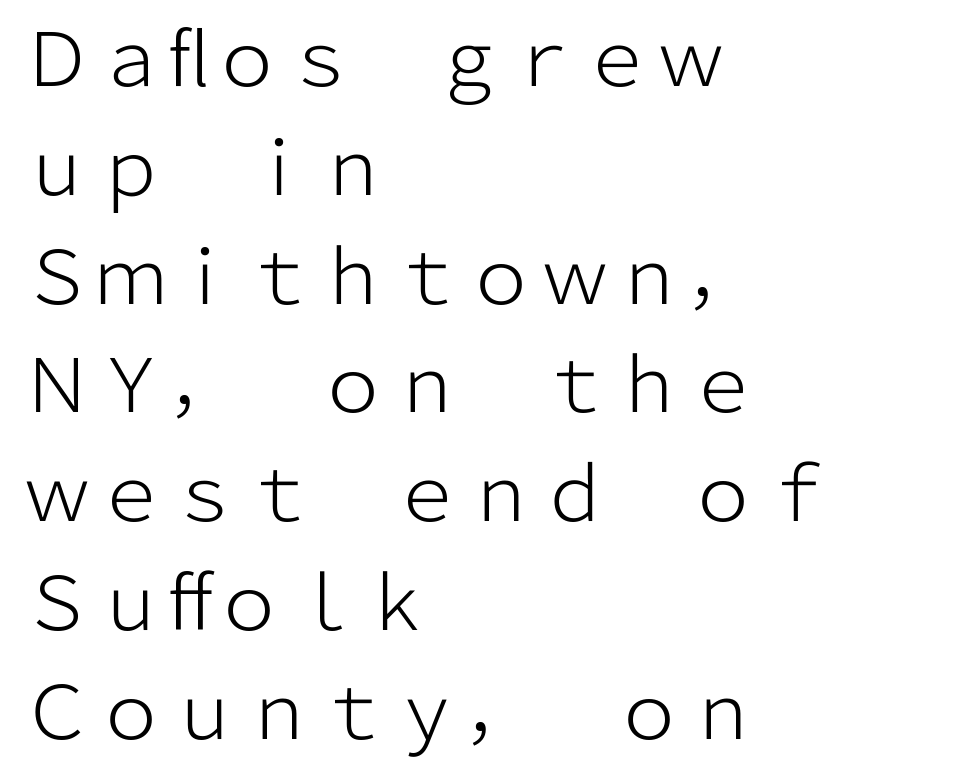
{"serif": "no", "italic": "no", "bold": "no", "weight": "light", "width": "normal", "stroke_contrast": "low", "x_height": "medium", "monospaced": "no", "underline": "no", "align": "left", "line_spacing": "normal", "line_spacing_ratio": 1.47, "letter_spacing": "normal", "letter_spacing_em": 0.0, "glyph_px": 74}
